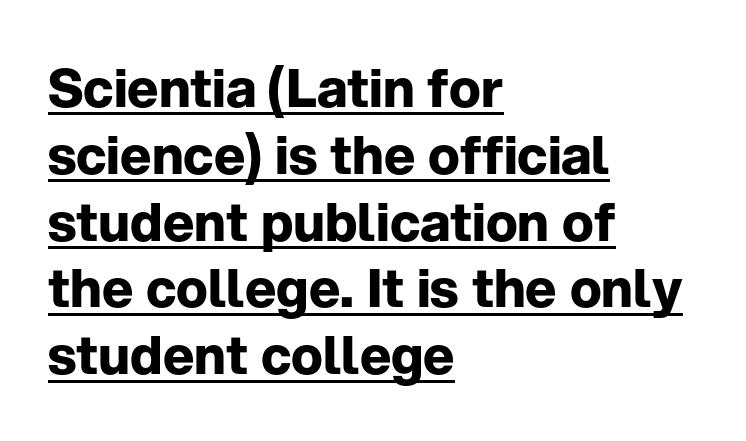
The image shows 53 px bold sans-serif type, upright; set left-aligned, normal line spacing (1.26x), normal letter spacing, underlined; low stroke contrast and a medium x-height.
